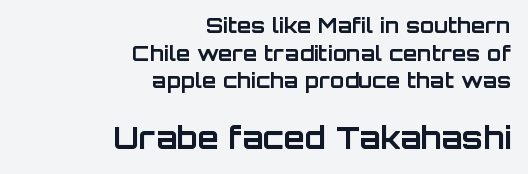
The image shows 31 px bold sans-serif type, upright; set right-aligned, normal line spacing (1.32x), normal letter spacing, not underlined; the second (bottom) block is 1.48x larger; low stroke contrast and a large x-height.
